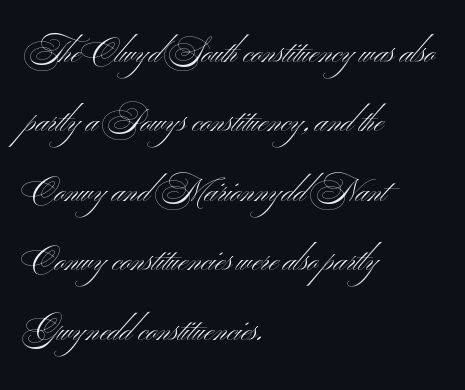
A light-to-regular cut is what we see here. The designer dialed line spacing up above the default. Note: no serifs on the glyphs. Letter spacing: default. Beneath every word, the page is bare.
